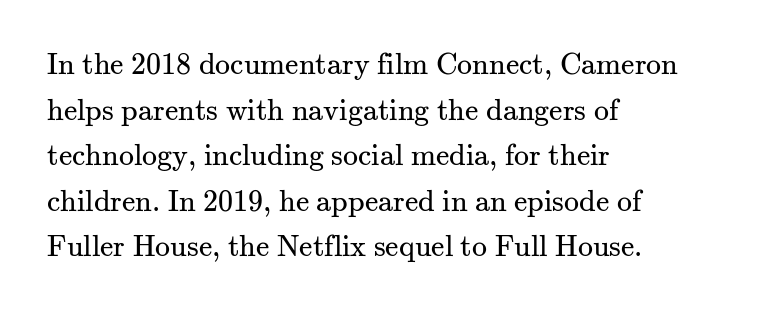
{"serif": "yes", "italic": "no", "bold": "no", "weight": "regular", "width": "normal", "stroke_contrast": "medium", "x_height": "small", "monospaced": "no", "underline": "no", "align": "left", "line_spacing": "normal", "line_spacing_ratio": 1.52, "letter_spacing": "normal", "letter_spacing_em": 0.0, "glyph_px": 30}
